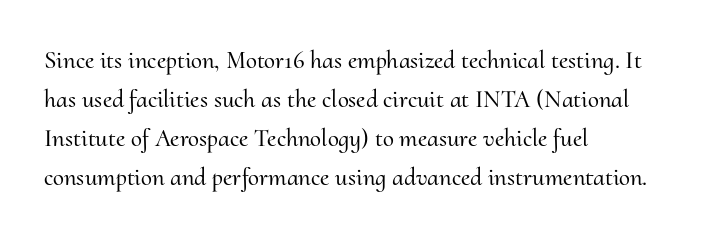
{"italic": "no", "underline": "no", "align": "left", "line_spacing": "normal", "line_spacing_ratio": 1.56, "letter_spacing": "normal", "letter_spacing_em": 0.0, "glyph_px": 25}
